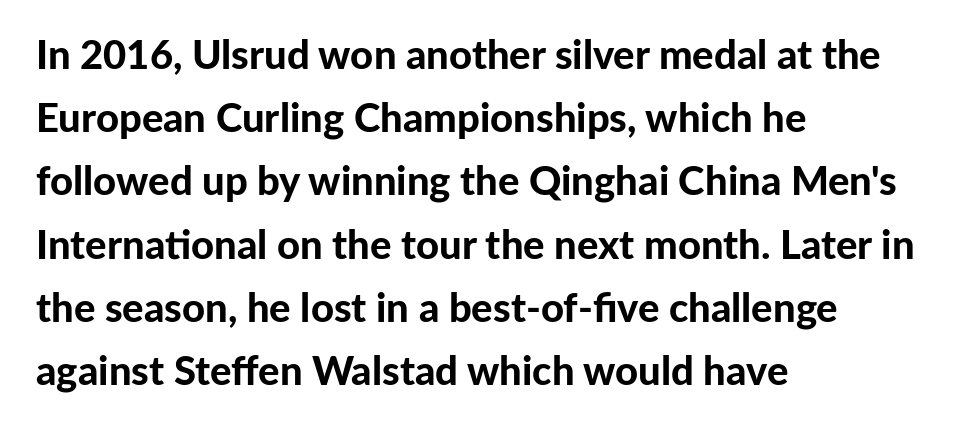
{"serif": "no", "italic": "no", "bold": "yes", "weight": "bold", "width": "normal", "stroke_contrast": "low", "x_height": "medium", "monospaced": "no", "underline": "no", "align": "left", "line_spacing": "normal", "line_spacing_ratio": 1.58, "letter_spacing": "normal", "letter_spacing_em": 0.0, "glyph_px": 40}
